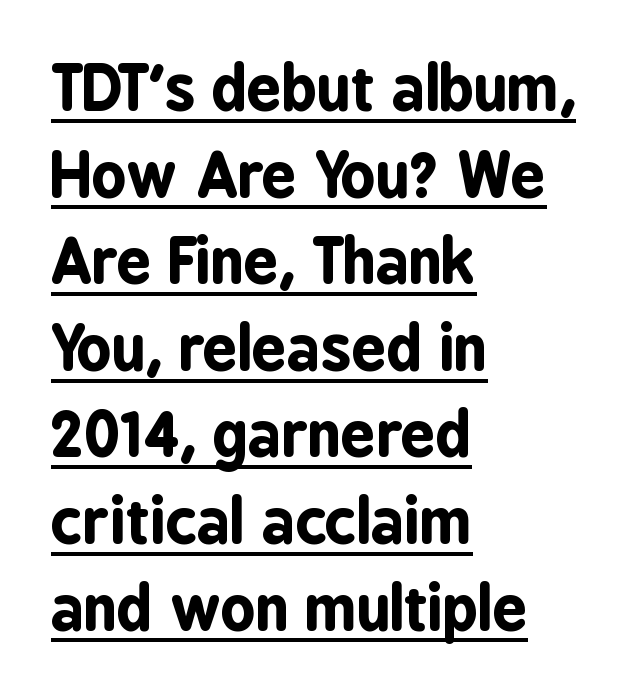
The image shows 61 px bold, condensed sans-serif type, upright; set left-aligned, normal line spacing (1.42x), normal letter spacing, underlined; low stroke contrast and a medium x-height.
